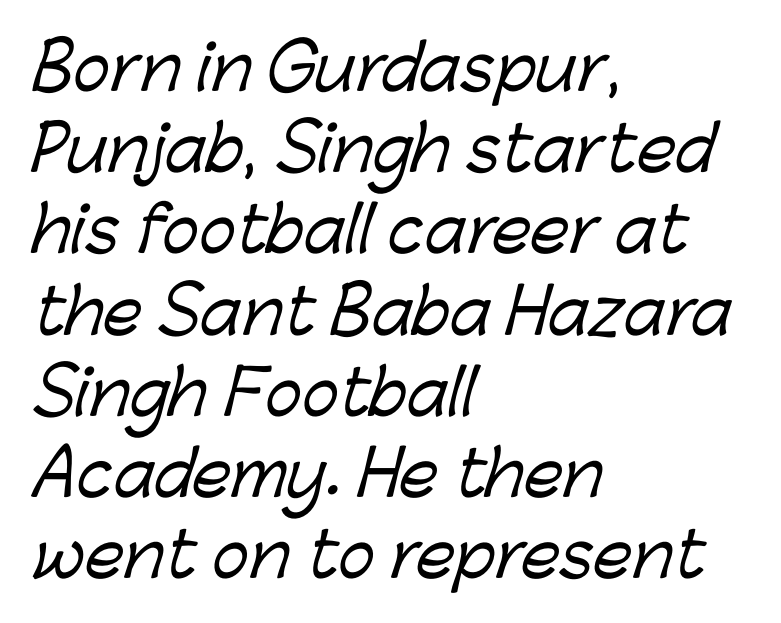
{"serif": "no", "width": "normal", "stroke_contrast": "low", "x_height": "medium", "monospaced": "no", "underline": "no", "align": "left", "line_spacing": "normal", "line_spacing_ratio": 1.31, "letter_spacing": "normal", "letter_spacing_em": 0.0, "glyph_px": 62}
